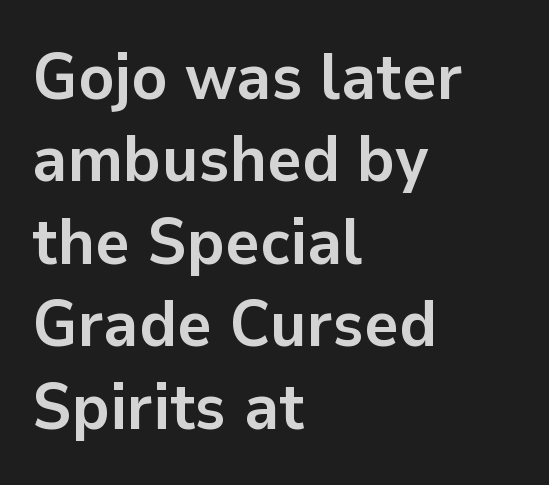
Q: Is the text bold? A: Yes.
Q: Is the text italic (slanted)? A: No, it is upright.
Q: Is the typeface a serif or a sans-serif typeface? A: Sans-serif.
Q: Is the text underlined? A: No.
Q: How is the paragraph aligned? A: Left-aligned.
Q: Is the spacing between letters normal or unusually wide? A: Normal.
Q: Is the spacing between lines tight, normal or loose? A: Normal.
Q: Width (condensed, normal, or wide)? A: Normal.
Q: Stroke contrast? A: Low.
Q: x-height? A: Medium.
Q: Monospaced? A: No.
